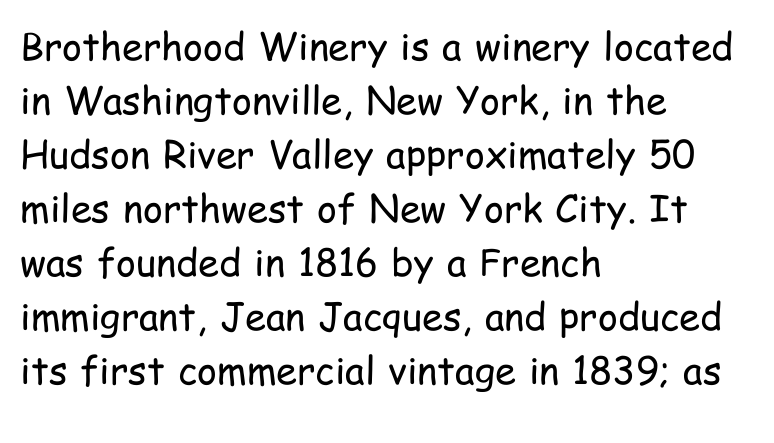
Q: Is the text bold? A: No.
Q: Is the text italic (slanted)? A: No, it is upright.
Q: Is the typeface a serif or a sans-serif typeface? A: Sans-serif.
Q: Is the text underlined? A: No.
Q: How is the paragraph aligned? A: Left-aligned.
Q: Is the spacing between letters normal or unusually wide? A: Normal.
Q: Is the spacing between lines tight, normal or loose? A: Normal.
Q: Width (condensed, normal, or wide)? A: Condensed.
Q: Stroke contrast? A: Low.
Q: x-height? A: Medium.
Q: Monospaced? A: No.
